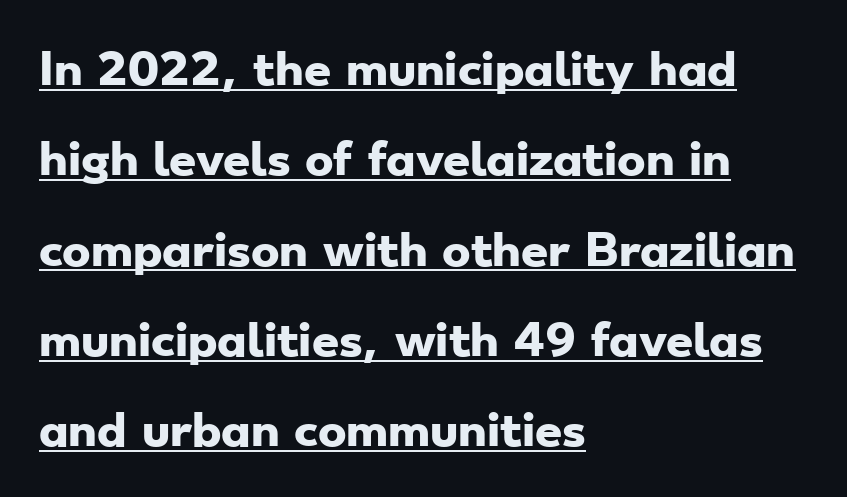
{"serif": "no", "bold": "yes", "weight": "heavy", "width": "wide", "stroke_contrast": "low", "x_height": "small", "monospaced": "no", "underline": "yes", "align": "left", "line_spacing": "loose", "line_spacing_ratio": 2.1, "letter_spacing": "normal", "letter_spacing_em": 0.0, "glyph_px": 43}
